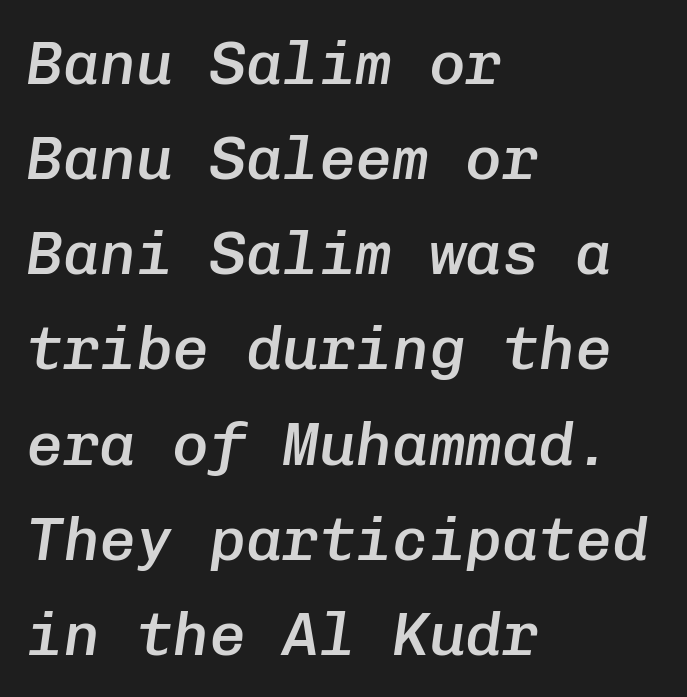
{"italic": "yes", "lean": "right", "slant_degrees": 8, "bold": "semi", "weight": "semibold", "width": "normal", "stroke_contrast": "low", "x_height": "medium", "monospaced": "yes", "underline": "no", "align": "left", "line_spacing": "normal", "line_spacing_ratio": 1.56, "letter_spacing": "normal", "letter_spacing_em": 0.0, "glyph_px": 61}
